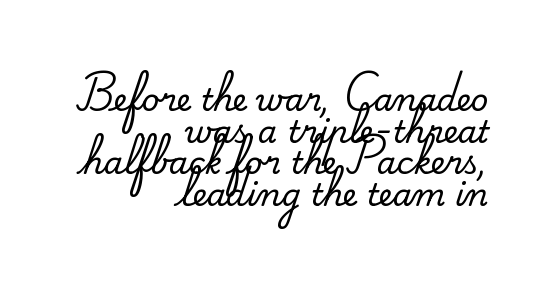
Q: Is the text italic (slanted)? A: Yes.
Q: Is the typeface a serif or a sans-serif typeface? A: Serif.
Q: Is the text underlined? A: No.
Q: How is the paragraph aligned? A: Right-aligned.
Q: Is the spacing between letters normal or unusually wide? A: Normal.
Q: Is the spacing between lines tight, normal or loose? A: Tight.
Q: Width (condensed, normal, or wide)? A: Normal.
Q: Stroke contrast? A: Medium.
Q: x-height? A: Small.
Q: Monospaced? A: No.
